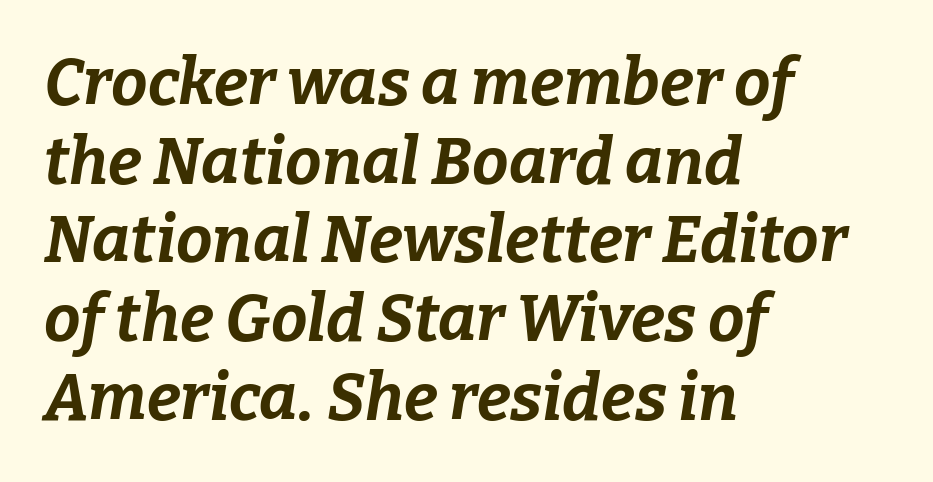
Would a proofreader flag this as italicized? Yes. The space directly below the letters is spotless. Caption: multi-line text, flush left, ragged right. The letters are bold, with thick, heavy strokes. Do the characters align in a grid? No, the font is proportional. Default kerning and tracking; the words read as compact shapes.
